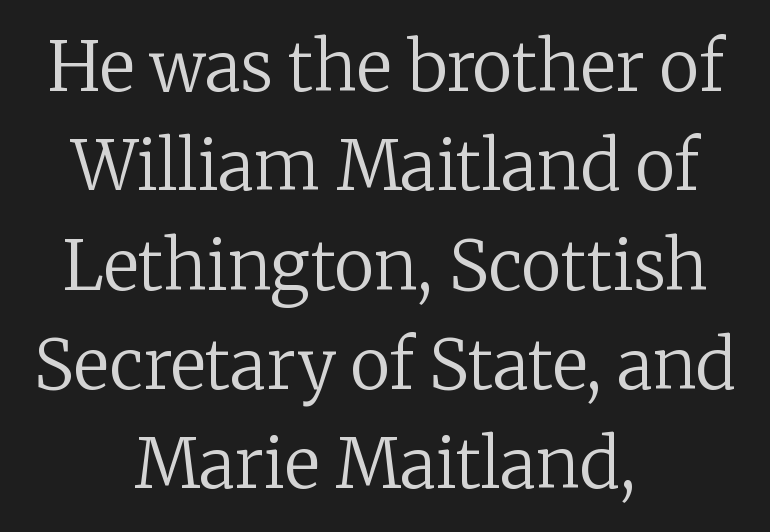
The compositor balanced each line on the midline. Horizontal bands of white between lines are of average thickness. In terms of posture, this sample is upright. These lines are composed in type with serifs. Nothing heavy about these letters — not bold at all. What stands out about the letter spacing? Nothing — it is the standard amount.
